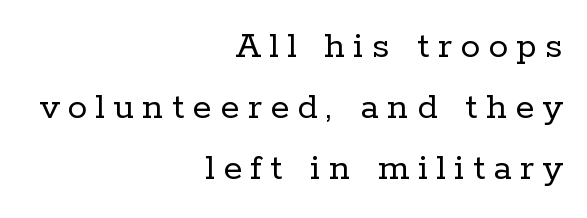
Q: Is the text bold? A: No.
Q: Is the text italic (slanted)? A: No, it is upright.
Q: Is the typeface a serif or a sans-serif typeface? A: Serif.
Q: Is the text underlined? A: No.
Q: How is the paragraph aligned? A: Right-aligned.
Q: Is the spacing between letters normal or unusually wide? A: Unusually wide.
Q: Is the spacing between lines tight, normal or loose? A: Normal.
Q: Width (condensed, normal, or wide)? A: Normal.
Q: Stroke contrast? A: Low.
Q: x-height? A: Medium.
Q: Monospaced? A: No.
